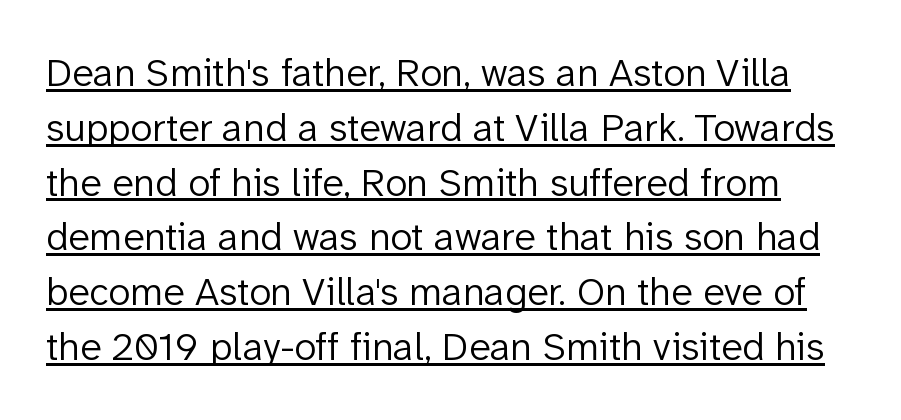
The image shows 40 px light sans-serif type, upright; set normal line spacing (1.37x), normal letter spacing, underlined; low stroke contrast and a medium x-height.
